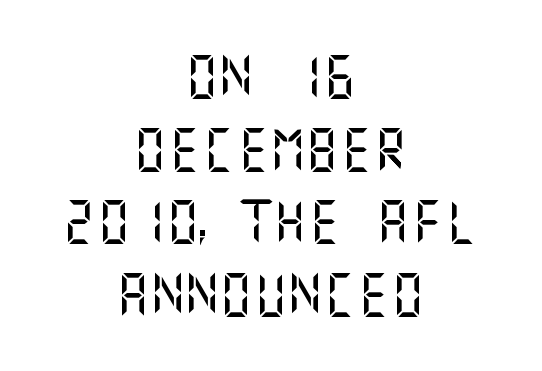
{"serif": "no", "italic": "no", "width": "normal", "stroke_contrast": "medium", "x_height": "large", "underline": "no", "align": "center", "line_spacing": "normal", "line_spacing_ratio": 1.69, "letter_spacing": "normal", "letter_spacing_em": 0.0, "glyph_px": 43}
